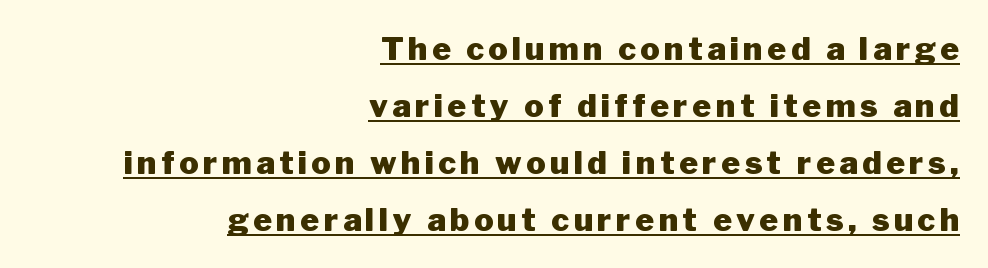
The image shows 32 px heavy sans-serif type, upright; set right-aligned, line spacing 1.78x, underlined; low stroke contrast and a medium x-height.
